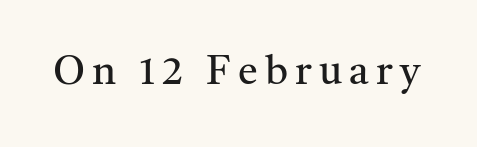
Q: Is the text bold? A: No.
Q: Is the text italic (slanted)? A: No, it is upright.
Q: Is the typeface a serif or a sans-serif typeface? A: Serif.
Q: Is the text underlined? A: No.
Q: Width (condensed, normal, or wide)? A: Normal.
Q: Stroke contrast? A: Medium.
Q: x-height? A: Medium.
Q: Monospaced? A: No.
